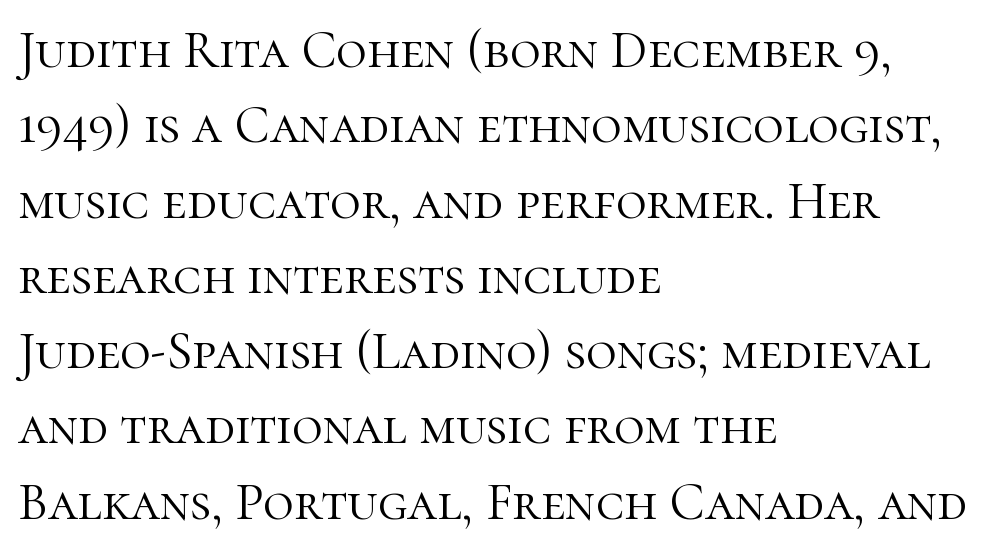
The image shows 53 px light serif type, upright; set left-aligned, normal line spacing (1.42x), normal letter spacing, not underlined; high stroke contrast and a medium x-height.
